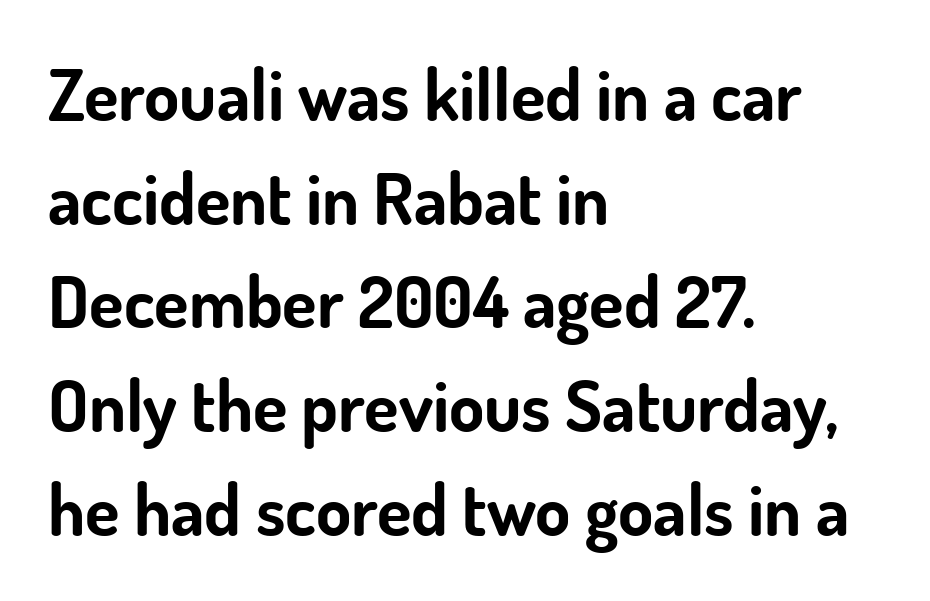
Is this a fixed-width face? No — the glyphs have proportional, varying widths. This rendering uses left alignment, leaving the right contour irregular. Thick stems and heavy bowls — unmistakably bold. Summary of vertical rhythm: regular, with standard interline spacing.
